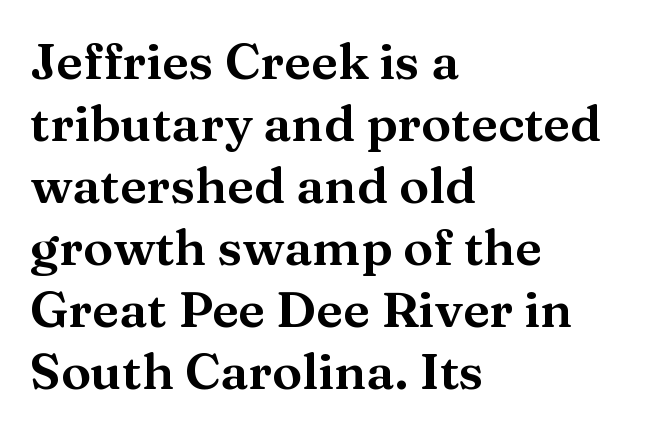
The image shows 50 px wide serif type, upright; set left-aligned, line spacing 1.24x, normal letter spacing, not underlined; medium stroke contrast and a medium x-height.
